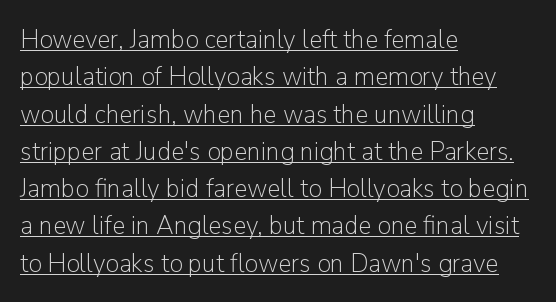
{"italic": "no", "bold": "no", "underline": "yes", "align": "left", "line_spacing": "normal", "line_spacing_ratio": 1.38, "letter_spacing": "normal", "letter_spacing_em": 0.0, "glyph_px": 27}
